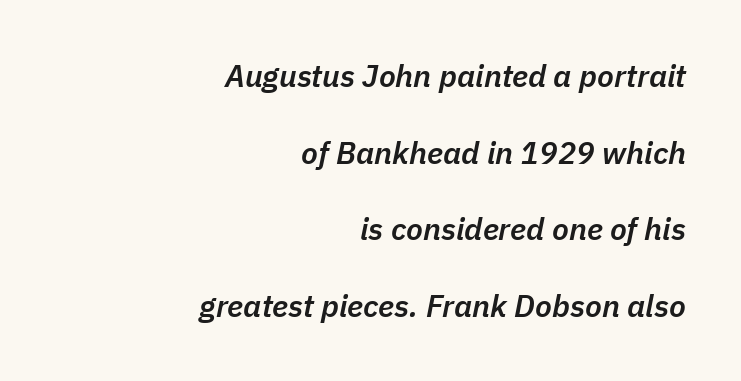
{"italic": "yes", "lean": "right", "slant_degrees": 11, "bold": "semi", "weight": "semibold", "width": "normal", "stroke_contrast": "low", "x_height": "medium", "monospaced": "no", "underline": "no", "align": "right", "line_spacing": "loose", "line_spacing_ratio": 2.47, "letter_spacing": "normal", "letter_spacing_em": 0.0, "glyph_px": 31}
